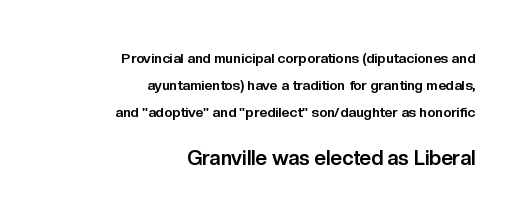
{"italic": "no", "bold": "yes", "underline": "no", "align": "right", "line_spacing": "loose", "line_spacing_ratio": 1.93, "letter_spacing": "normal", "letter_spacing_em": 0.0, "larger_block": "second", "size_ratio": 1.43, "glyph_px": 20}
